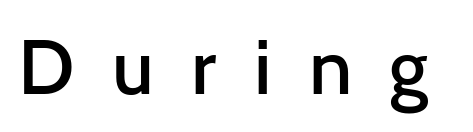
Q: Is the text bold? A: Semi-bold.
Q: Is the text italic (slanted)? A: No, it is upright.
Q: Is the typeface a serif or a sans-serif typeface? A: Sans-serif.
Q: Is the text underlined? A: No.
Q: Is the spacing between letters normal or unusually wide? A: Unusually wide.
Q: Width (condensed, normal, or wide)? A: Normal.
Q: Stroke contrast? A: Low.
Q: x-height? A: Medium.
Q: Monospaced? A: No.
